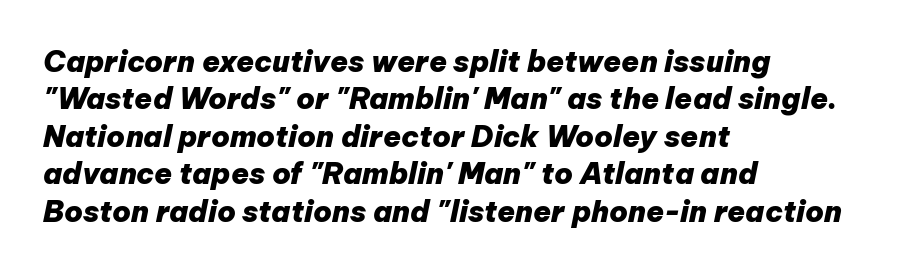
The lines in this sample share a left origin and differ only in where they stop. Tracking here is standard; glyphs follow each other at the usual distance. Rule under the text: the space is simply empty. Leading matches the norm, producing a regular column.
